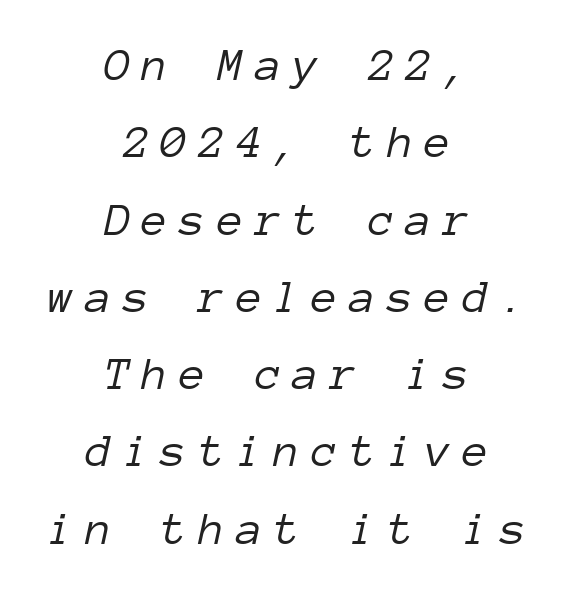
The letterforms sit at book weight or below. This sample uses an oblique cut, with every glyph tilted off the vertical. Letters rest on an invisible, unmarked baseline. The face used here is monospaced, like something from a code editor.
